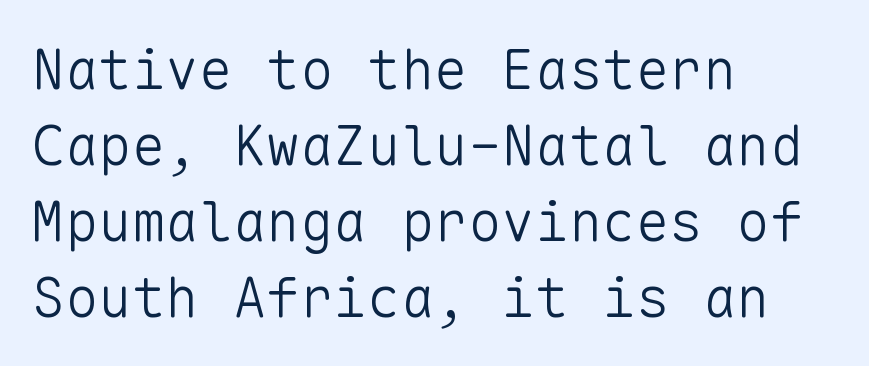
Q: Is the text bold? A: No.
Q: Is the text italic (slanted)? A: No, it is upright.
Q: Is the typeface a serif or a sans-serif typeface? A: Sans-serif.
Q: Is the text underlined? A: No.
Q: How is the paragraph aligned? A: Left-aligned.
Q: Is the spacing between letters normal or unusually wide? A: Normal.
Q: Is the spacing between lines tight, normal or loose? A: Normal.
Q: Width (condensed, normal, or wide)? A: Normal.
Q: Stroke contrast? A: Low.
Q: x-height? A: Medium.
Q: Monospaced? A: Yes.
